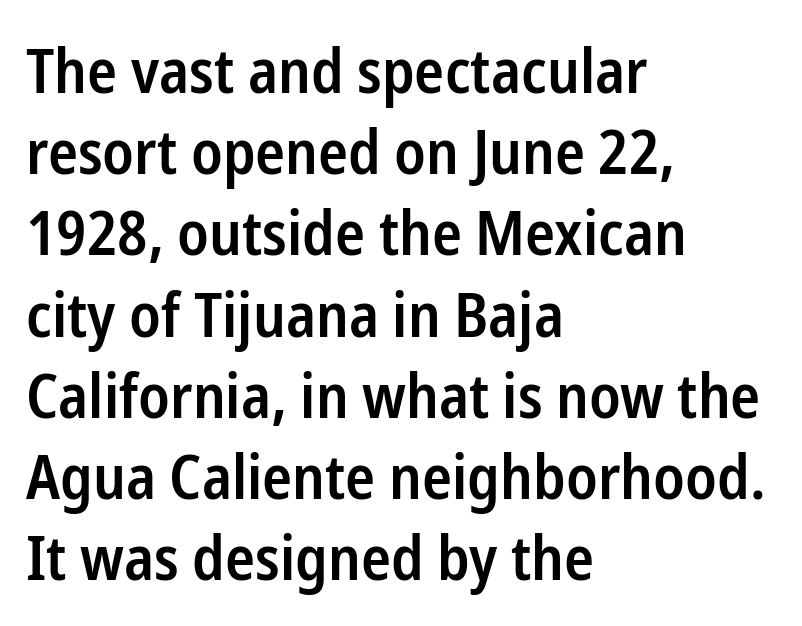
The string is rendered with underlining switched off. The typesetting leans somewhat heavy: a semibold. Does the lettering tilt? It doesn't — this is upright. Each letter keeps its own natural width here, so spacing adapts to shape.
